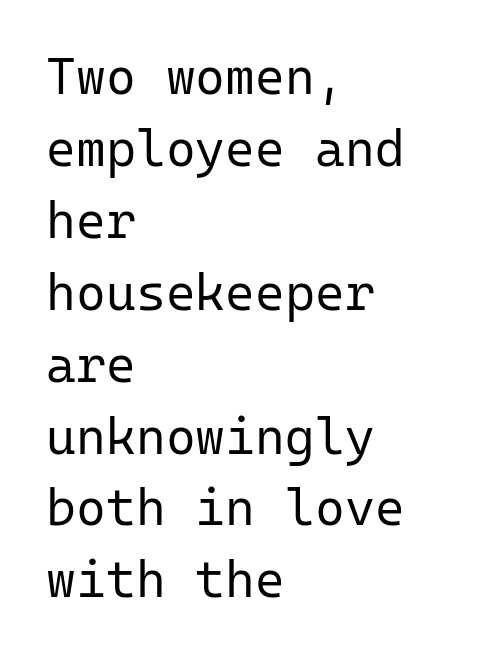
Q: Is the text bold? A: No.
Q: Is the text italic (slanted)? A: No, it is upright.
Q: Is the typeface a serif or a sans-serif typeface? A: Sans-serif.
Q: Is the text underlined? A: No.
Q: How is the paragraph aligned? A: Left-aligned.
Q: Is the spacing between letters normal or unusually wide? A: Normal.
Q: Is the spacing between lines tight, normal or loose? A: Normal.
Q: Width (condensed, normal, or wide)? A: Normal.
Q: Stroke contrast? A: Low.
Q: x-height? A: Medium.
Q: Monospaced? A: Yes.
